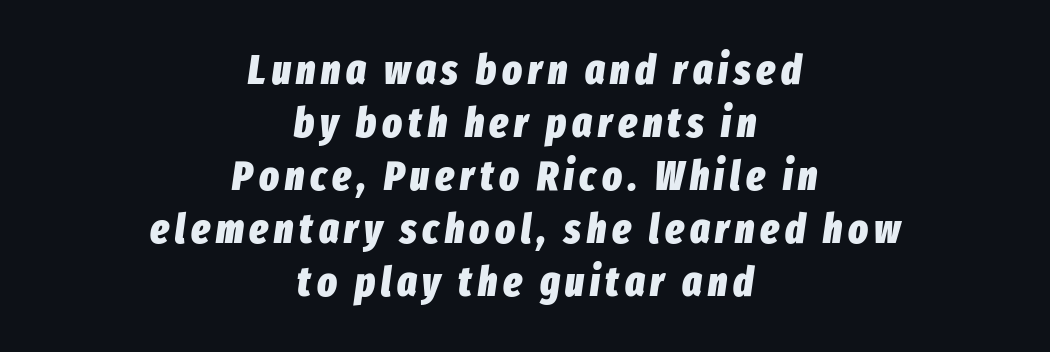
The image shows 41 px heavy, condensed type, italic (leaning right); set centered, normal line spacing (1.29x), not underlined; low stroke contrast and a medium x-height.
